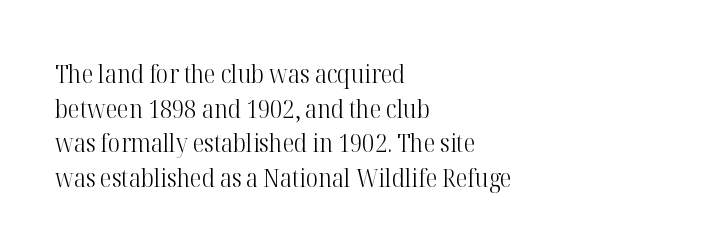
The image shows 26 px text type, upright; set left-aligned, normal line spacing (1.33x), normal letter spacing, not underlined.
